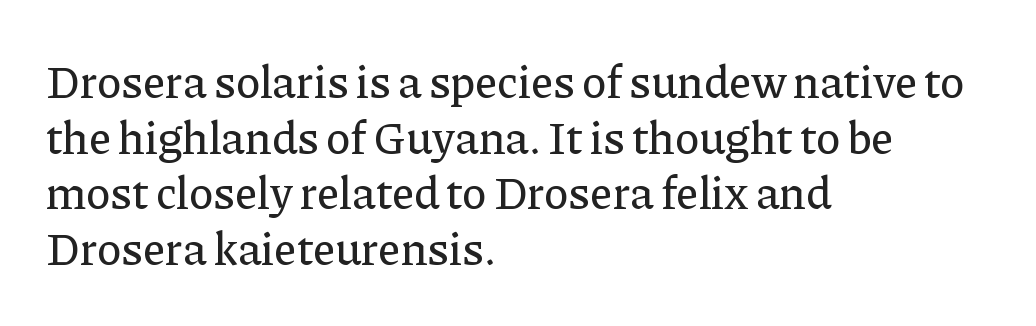
The image shows 46 px serif type, upright; set left-aligned, line spacing 1.21x, normal letter spacing, not underlined; low stroke contrast and a medium x-height.
